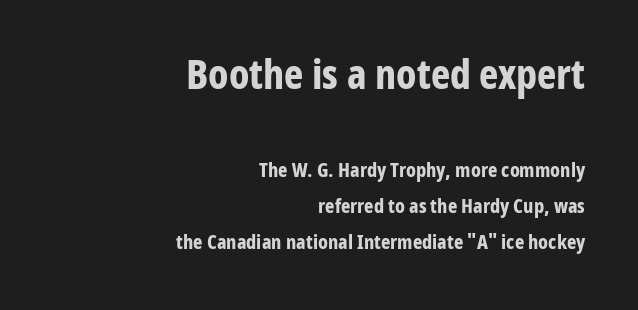
The image shows 41 px bold, condensed sans-serif type, upright; set right-aligned, line spacing 1.79x, normal letter spacing, not underlined; the first (top) block is 2.05x larger; low stroke contrast and a medium x-height.
